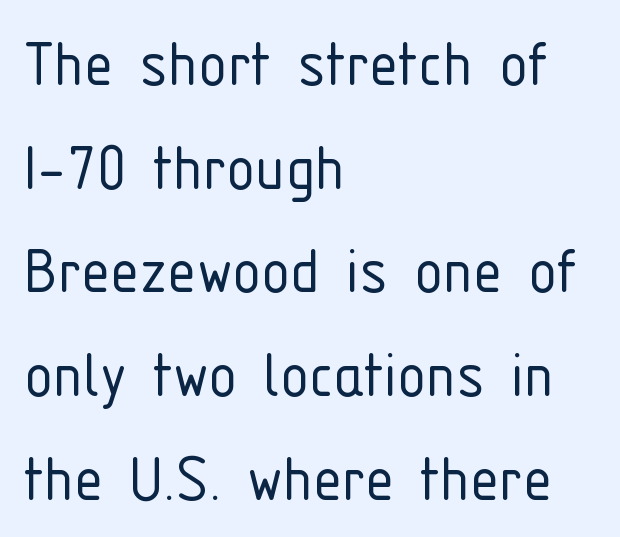
The image shows 73 px light, condensed sans-serif type, upright; set left-aligned, normal line spacing (1.42x), normal letter spacing, not underlined; low stroke contrast and a medium x-height.
